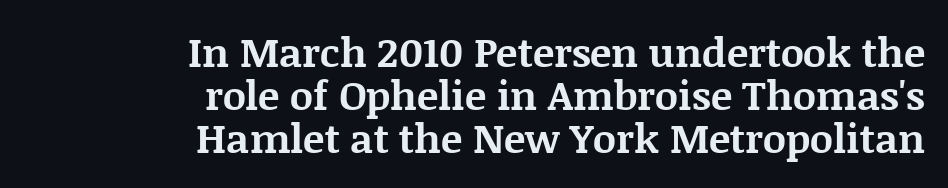
Q: Is the text bold? A: Yes.
Q: Is the text italic (slanted)? A: No, it is upright.
Q: Is the typeface a serif or a sans-serif typeface? A: Serif.
Q: Is the text underlined? A: No.
Q: How is the paragraph aligned? A: Right-aligned.
Q: Is the spacing between letters normal or unusually wide? A: Normal.
Q: Is the spacing between lines tight, normal or loose? A: Tight.
Q: Width (condensed, normal, or wide)? A: Normal.
Q: Stroke contrast? A: Medium.
Q: x-height? A: Large.
Q: Monospaced? A: No.
